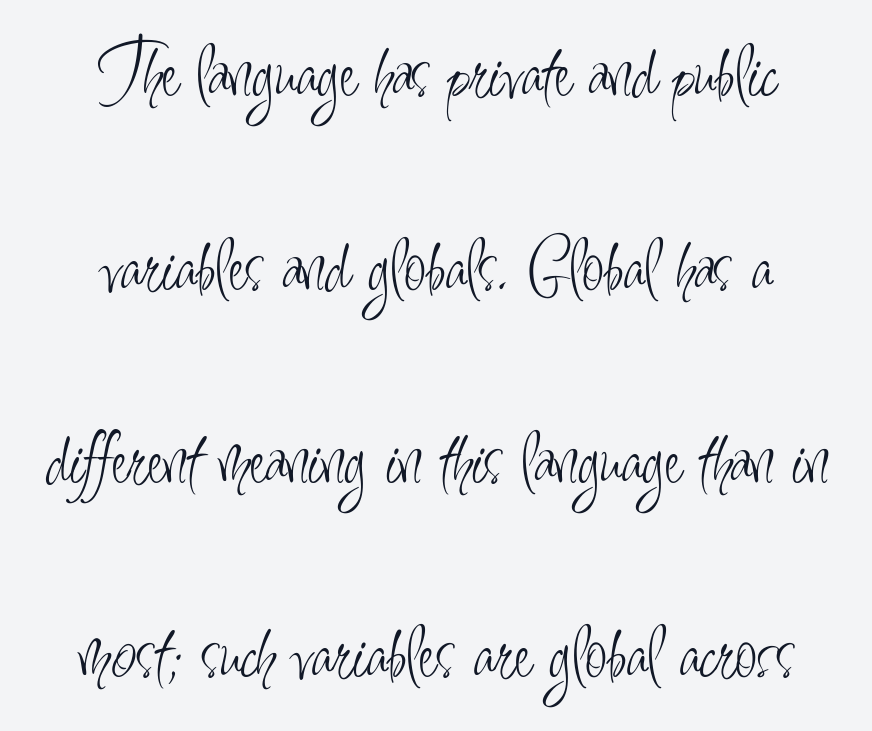
Weight class: somewhere from thin through regular. Leading is clearly above the norm, producing a sparse column. The letters sit at their default tracking, neither squeezed nor spread.
